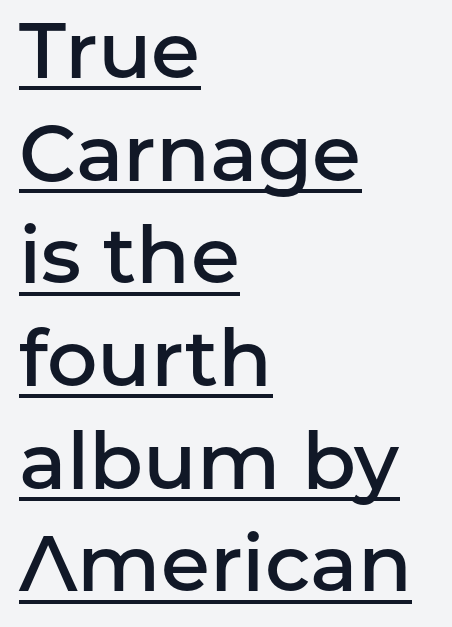
{"serif": "no", "italic": "no", "bold": "semi", "weight": "semibold", "width": "normal", "stroke_contrast": "low", "x_height": "medium", "monospaced": "no", "underline": "yes", "align": "left", "line_spacing": "normal", "line_spacing_ratio": 1.3, "letter_spacing": "normal", "letter_spacing_em": 0.0, "glyph_px": 79}
